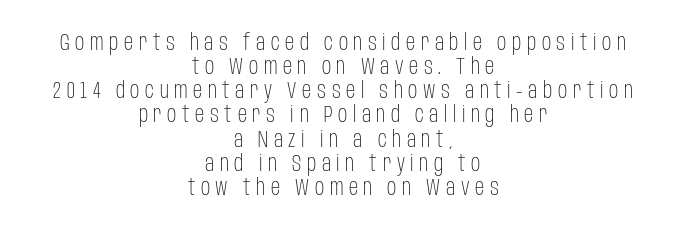
Each line is balanced around a shared central axis. What stands out about the letter spacing? Its width — letters are far apart. The typography opts for an upright posture over an oblique one. The baseline area is clear. Summary of vertical rhythm: compact, with narrow interline spacing.
